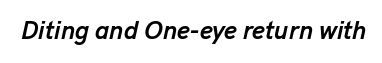
{"italic": "yes", "lean": "right", "slant_degrees": 13, "bold": "yes", "underline": "no", "letter_spacing": "normal", "letter_spacing_em": 0.0, "glyph_px": 25}
